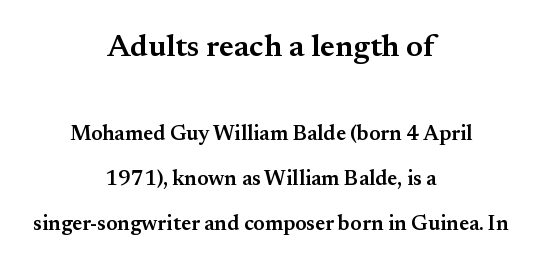
{"serif": "yes", "italic": "no", "bold": "semi", "weight": "semibold", "width": "normal", "stroke_contrast": "medium", "x_height": "small", "monospaced": "no", "underline": "no", "align": "center", "line_spacing": "loose", "line_spacing_ratio": 2.14, "letter_spacing": "normal", "letter_spacing_em": 0.0, "larger_block": "first", "size_ratio": 1.48, "glyph_px": 31}
